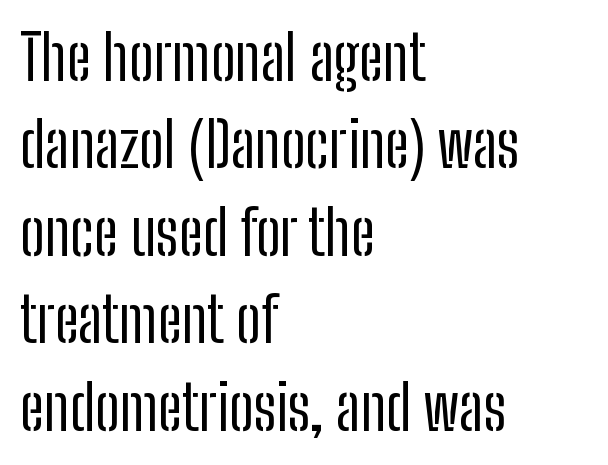
Spacing verdict: proportional, widths tailored to each character. Letters rest on an invisible, unmarked baseline. Evenly set lines give the paragraph a standard silhouette. There is no visible air inserted between adjacent glyphs.
